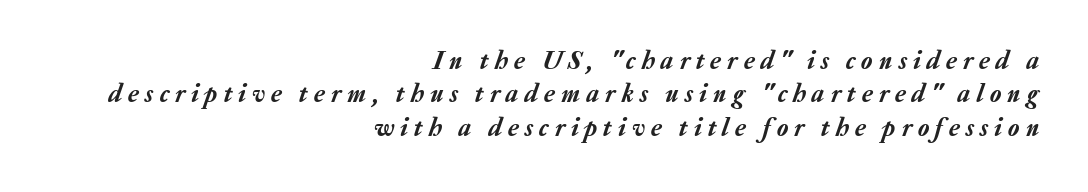
{"italic": "yes", "lean": "right", "slant_degrees": 20, "underline": "no", "align": "right", "line_spacing": "normal", "line_spacing_ratio": 1.28, "letter_spacing": "wide", "letter_spacing_em": 0.24, "glyph_px": 26}
